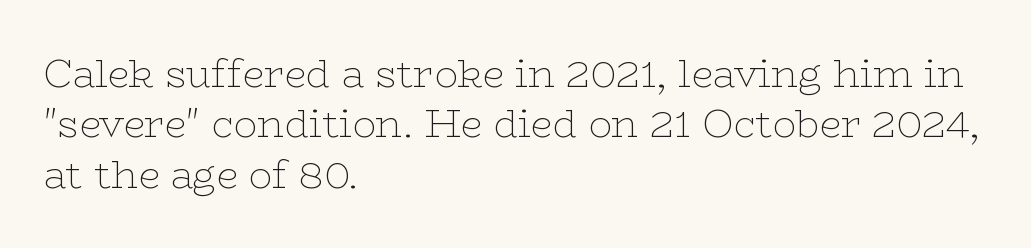
The image shows 39 px thin, wide serif type, upright; set left-aligned, normal line spacing (1.29x), normal letter spacing, not underlined; low stroke contrast and a medium x-height.
